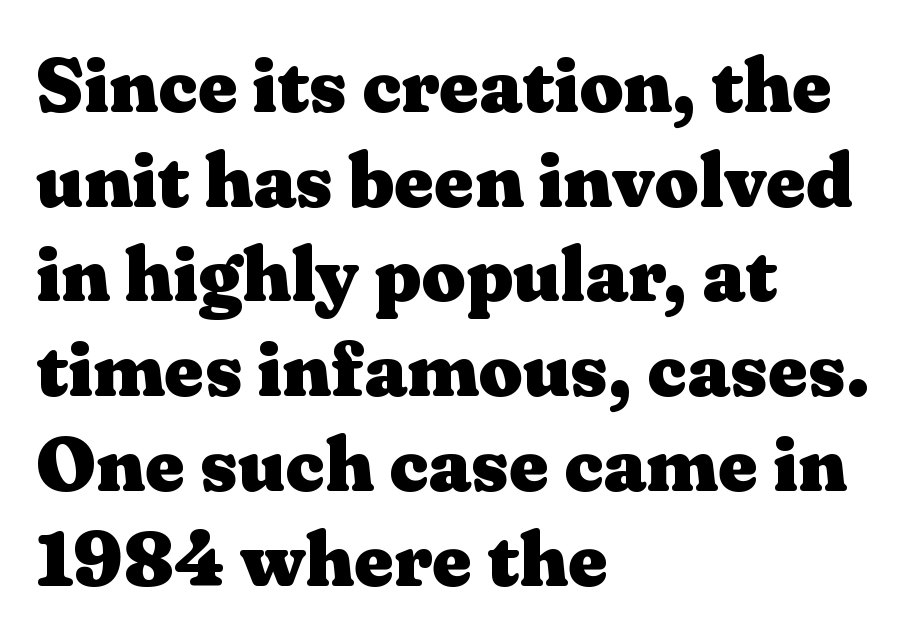
Q: Is the text bold? A: Yes.
Q: Is the text italic (slanted)? A: No, it is upright.
Q: Is the typeface a serif or a sans-serif typeface? A: Serif.
Q: Is the text underlined? A: No.
Q: How is the paragraph aligned? A: Left-aligned.
Q: Is the spacing between letters normal or unusually wide? A: Normal.
Q: Width (condensed, normal, or wide)? A: Wide.
Q: Stroke contrast? A: Medium.
Q: x-height? A: Medium.
Q: Monospaced? A: No.
